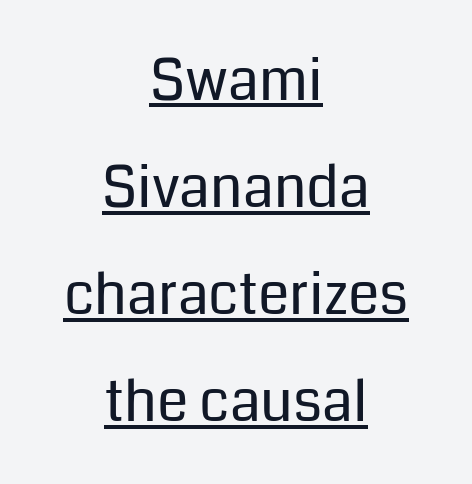
The image shows 57 px regular-weight sans-serif type, upright; set centered, line spacing 1.88x, normal letter spacing, underlined; low stroke contrast and a medium x-height.
